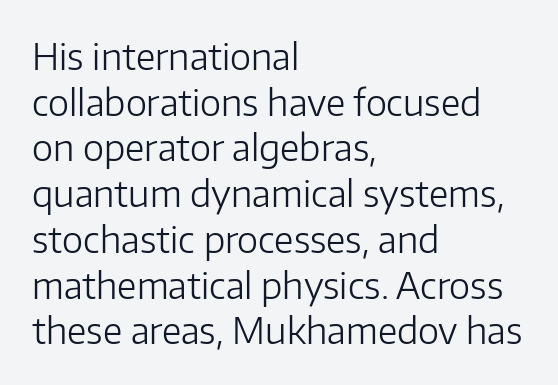
{"serif": "no", "italic": "no", "bold": "no", "weight": "light", "width": "normal", "stroke_contrast": "low", "x_height": "medium", "monospaced": "no", "underline": "no", "align": "left", "line_spacing": "normal", "line_spacing_ratio": 1.27, "letter_spacing": "normal", "letter_spacing_em": 0.0, "glyph_px": 36}
